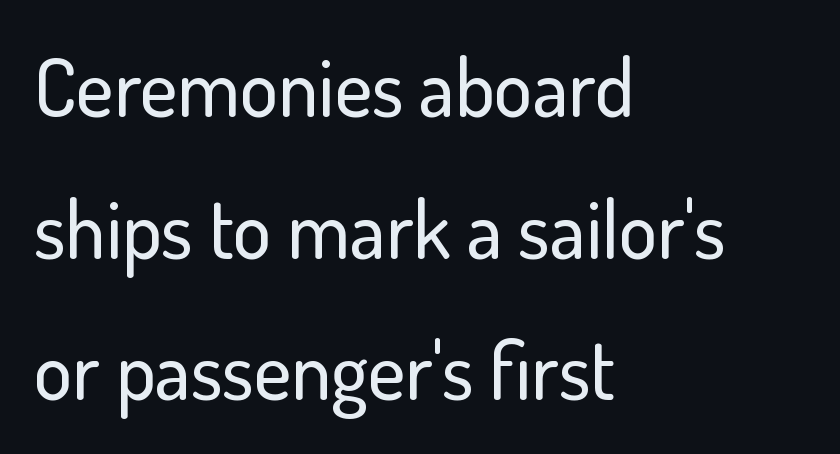
Q: Is the text italic (slanted)? A: No, it is upright.
Q: Is the typeface a serif or a sans-serif typeface? A: Sans-serif.
Q: Is the text underlined? A: No.
Q: How is the paragraph aligned? A: Left-aligned.
Q: Is the spacing between letters normal or unusually wide? A: Normal.
Q: Width (condensed, normal, or wide)? A: Normal.
Q: Stroke contrast? A: Low.
Q: x-height? A: Small.
Q: Monospaced? A: No.
